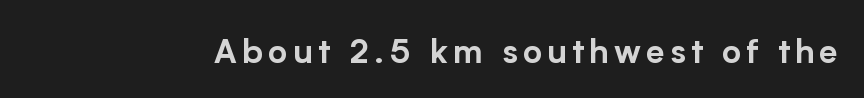
Q: Is the text italic (slanted)? A: No, it is upright.
Q: Is the typeface a serif or a sans-serif typeface? A: Sans-serif.
Q: Is the text underlined? A: No.
Q: Width (condensed, normal, or wide)? A: Normal.
Q: Stroke contrast? A: Low.
Q: x-height? A: Medium.
Q: Monospaced? A: No.
